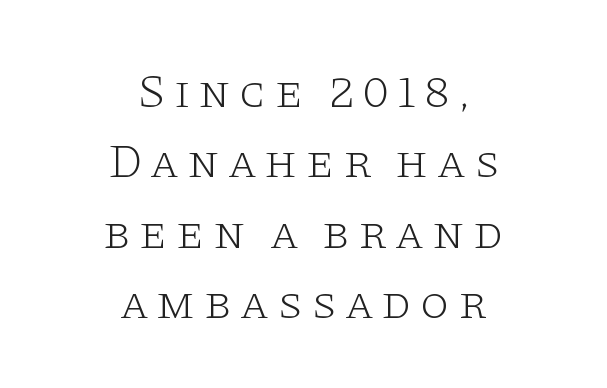
{"serif": "yes", "italic": "no", "bold": "no", "weight": "light", "width": "wide", "stroke_contrast": "low", "x_height": "large", "monospaced": "no", "underline": "no", "align": "center", "line_spacing": "normal", "line_spacing_ratio": 1.5, "glyph_px": 47}
